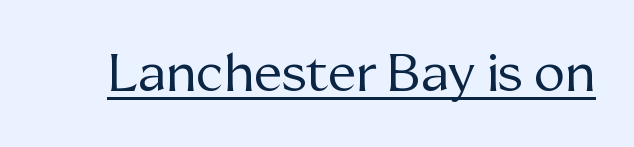
The image shows 52 px regular-weight serif type, upright; set normal letter spacing, underlined; medium stroke contrast and a medium x-height.
